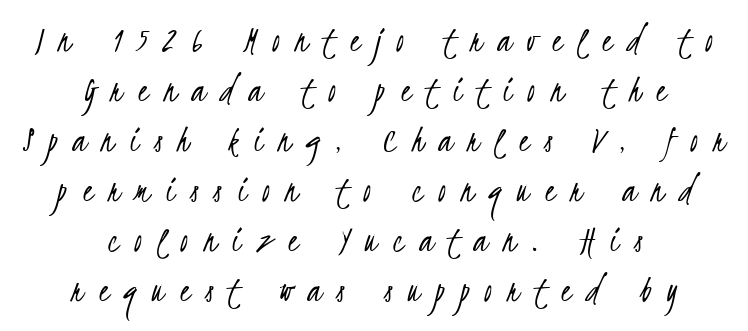
Q: Is the text bold? A: No.
Q: Is the typeface a serif or a sans-serif typeface? A: Sans-serif.
Q: Is the text underlined? A: No.
Q: How is the paragraph aligned? A: Centered.
Q: Is the spacing between letters normal or unusually wide? A: Unusually wide.
Q: Is the spacing between lines tight, normal or loose? A: Normal.
Q: Width (condensed, normal, or wide)? A: Condensed.
Q: Stroke contrast? A: Low.
Q: x-height? A: Small.
Q: Monospaced? A: No.
